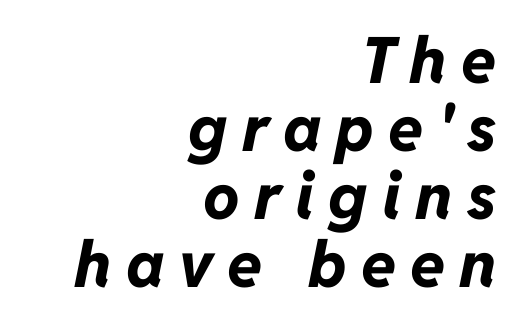
Q: Is the text bold? A: Yes.
Q: Is the text italic (slanted)? A: Yes, it leans right by about 11 degrees.
Q: Is the text underlined? A: No.
Q: How is the paragraph aligned? A: Right-aligned.
Q: Is the spacing between letters normal or unusually wide? A: Unusually wide.
Q: Is the spacing between lines tight, normal or loose? A: Tight.
Q: Width (condensed, normal, or wide)? A: Normal.
Q: Stroke contrast? A: Low.
Q: x-height? A: Medium.
Q: Monospaced? A: No.
